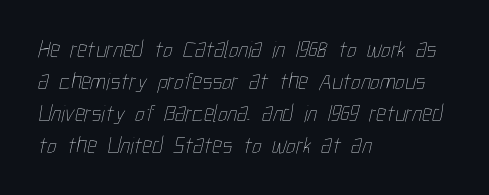
{"bold": "no", "underline": "no", "align": "left", "line_spacing": "normal", "line_spacing_ratio": 1.33, "letter_spacing": "normal", "letter_spacing_em": 0.0, "glyph_px": 24}
